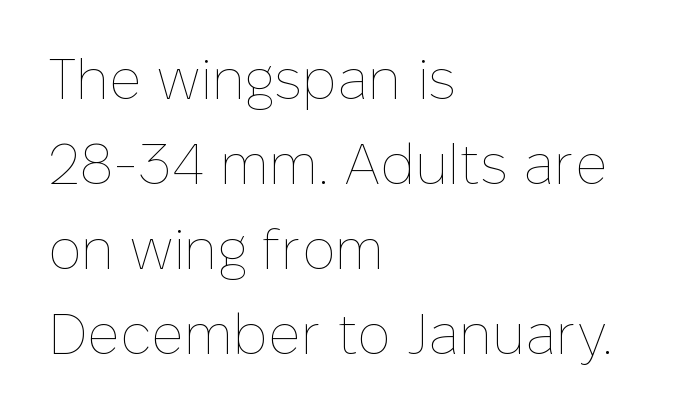
Weight class: somewhere from thin through regular. These lines are rendered in a variable-pitch font. Standard letterfit; no display-style spreading of the glyphs. Check under the words: just untouched page. Compared with a centered layout, this one pins lines to the left instead.
